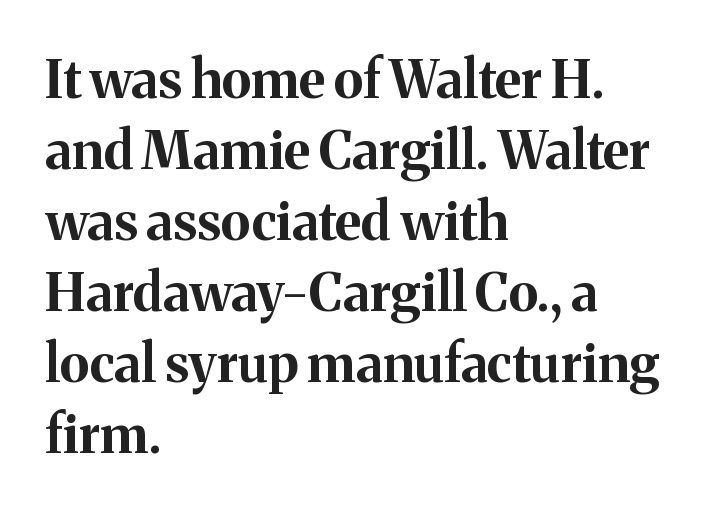
Q: Is the text bold? A: Yes.
Q: Is the text italic (slanted)? A: No, it is upright.
Q: Is the typeface a serif or a sans-serif typeface? A: Serif.
Q: Is the text underlined? A: No.
Q: How is the paragraph aligned? A: Left-aligned.
Q: Is the spacing between letters normal or unusually wide? A: Normal.
Q: Is the spacing between lines tight, normal or loose? A: Normal.
Q: Width (condensed, normal, or wide)? A: Normal.
Q: Stroke contrast? A: Medium.
Q: x-height? A: Medium.
Q: Monospaced? A: No.
